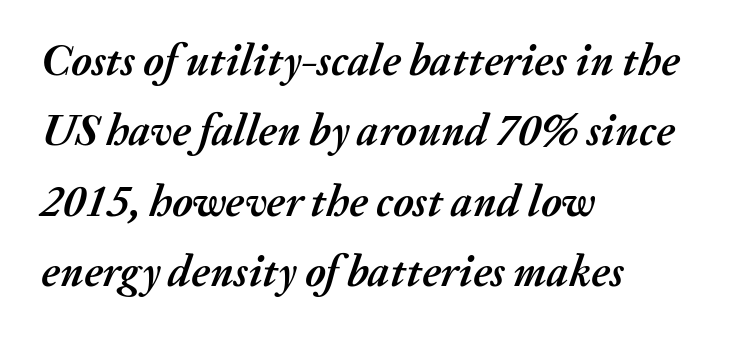
Q: Is the text bold? A: Yes.
Q: Is the text italic (slanted)? A: Yes, it leans right by about 20 degrees.
Q: Is the text underlined? A: No.
Q: How is the paragraph aligned? A: Left-aligned.
Q: Is the spacing between letters normal or unusually wide? A: Normal.
Q: Is the spacing between lines tight, normal or loose? A: Normal.
Q: Width (condensed, normal, or wide)? A: Normal.
Q: Stroke contrast? A: Medium.
Q: x-height? A: Medium.
Q: Monospaced? A: No.
